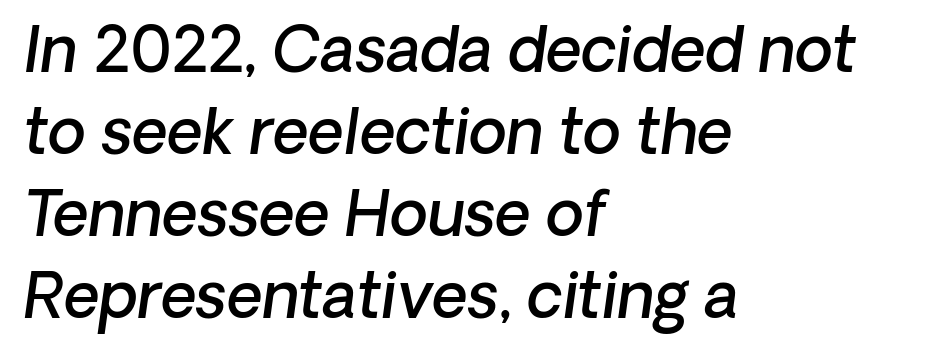
The image shows 62 px semibold type, italic (leaning right); set left-aligned, normal line spacing (1.32x), normal letter spacing, not underlined; low stroke contrast and a medium x-height.
